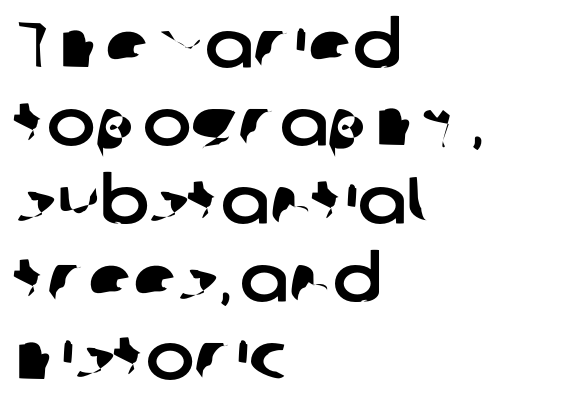
{"serif": "no", "width": "normal", "stroke_contrast": "low", "x_height": "medium", "monospaced": "no", "underline": "no", "align": "left", "line_spacing_ratio": 1.2, "letter_spacing": "normal", "letter_spacing_em": 0.0, "glyph_px": 65}
